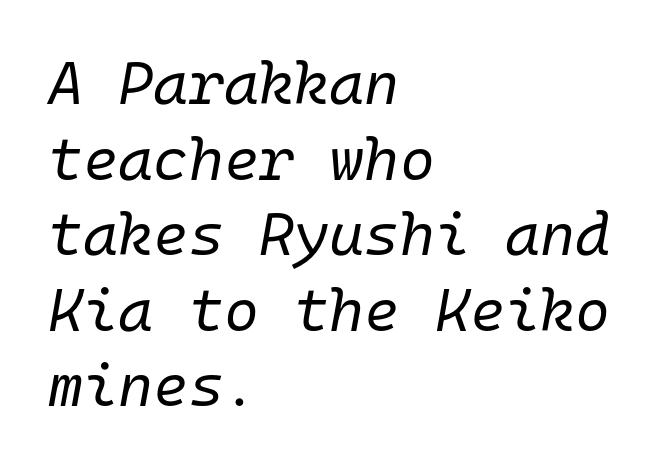
{"italic": "yes", "lean": "right", "slant_degrees": 10, "bold": "no", "weight": "regular", "width": "normal", "stroke_contrast": "low", "x_height": "medium", "monospaced": "yes", "underline": "no", "align": "left", "line_spacing": "normal", "line_spacing_ratio": 1.26, "letter_spacing": "normal", "letter_spacing_em": 0.0, "glyph_px": 60}
